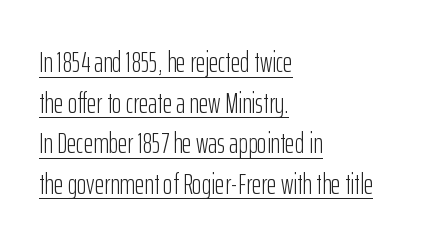
Q: Is the text bold? A: No.
Q: Is the text italic (slanted)? A: No, it is upright.
Q: Is the typeface a serif or a sans-serif typeface? A: Sans-serif.
Q: Is the text underlined? A: Yes.
Q: How is the paragraph aligned? A: Left-aligned.
Q: Is the spacing between letters normal or unusually wide? A: Normal.
Q: Is the spacing between lines tight, normal or loose? A: Normal.
Q: Width (condensed, normal, or wide)? A: Condensed.
Q: Stroke contrast? A: Low.
Q: x-height? A: Medium.
Q: Monospaced? A: No.
